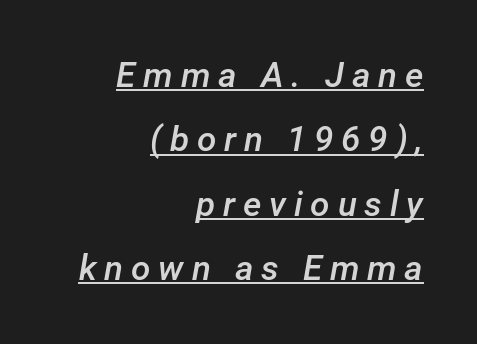
{"italic": "yes", "lean": "right", "slant_degrees": 12, "bold": "semi", "weight": "semibold", "width": "normal", "stroke_contrast": "low", "x_height": "medium", "monospaced": "no", "underline": "yes", "align": "right", "line_spacing_ratio": 1.84, "letter_spacing": "wide", "letter_spacing_em": 0.22, "glyph_px": 35}
